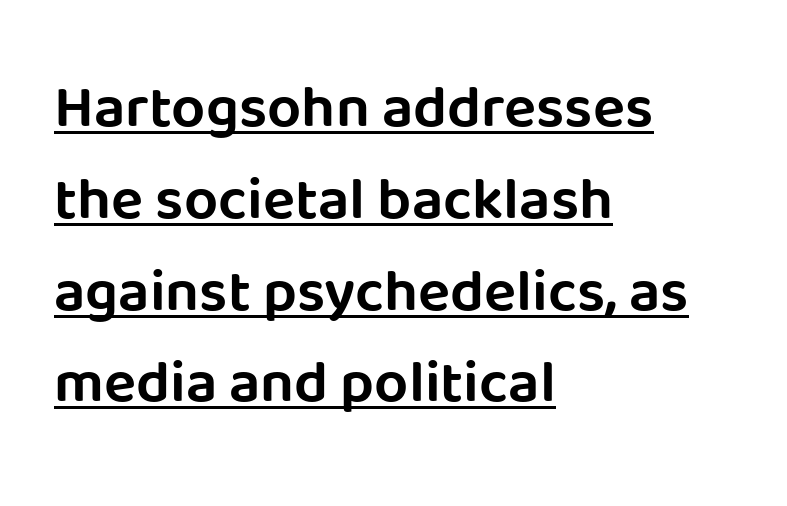
The image shows 60 px sans-serif type, upright; set left-aligned, normal line spacing (1.53x), normal letter spacing, underlined; low stroke contrast and a large x-height.
